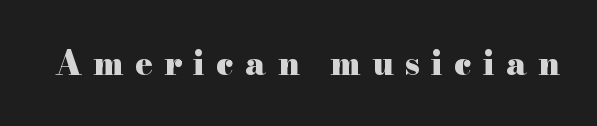
The image shows 33 px heavy, wide serif type, upright; set unusually wide letter spacing (+0.34 em), not underlined; high stroke contrast and a small x-height.
